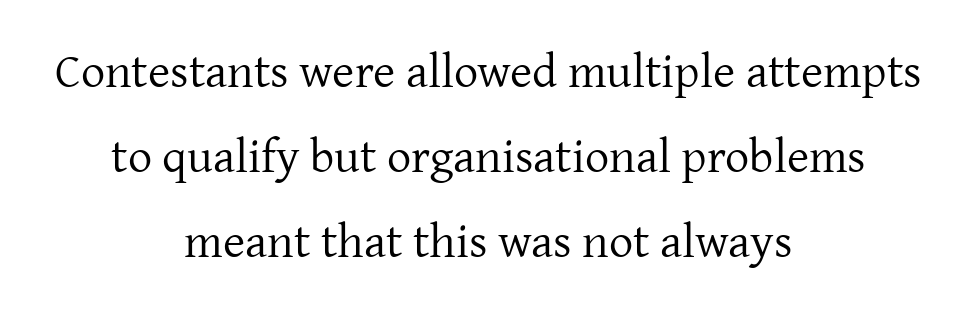
Q: Is the text bold? A: No.
Q: Is the text italic (slanted)? A: No, it is upright.
Q: Is the typeface a serif or a sans-serif typeface? A: Serif.
Q: Is the text underlined? A: No.
Q: How is the paragraph aligned? A: Centered.
Q: Is the spacing between letters normal or unusually wide? A: Normal.
Q: Width (condensed, normal, or wide)? A: Normal.
Q: Stroke contrast? A: Low.
Q: x-height? A: Medium.
Q: Monospaced? A: No.
